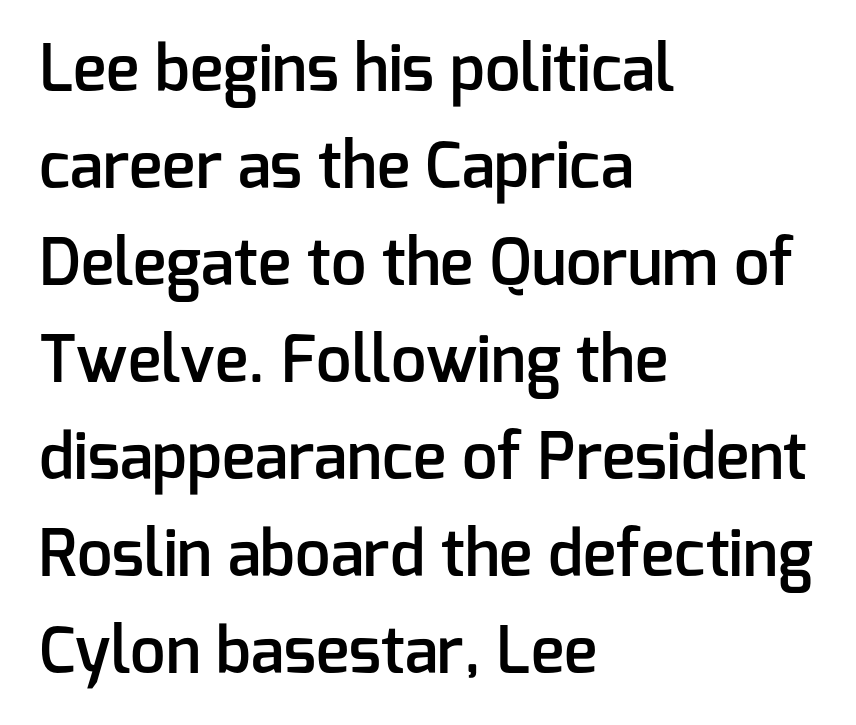
{"serif": "no", "italic": "no", "bold": "semi", "weight": "semibold", "width": "normal", "stroke_contrast": "low", "x_height": "medium", "monospaced": "no", "underline": "no", "align": "left", "line_spacing": "normal", "line_spacing_ratio": 1.54, "letter_spacing": "normal", "letter_spacing_em": 0.0, "glyph_px": 63}
